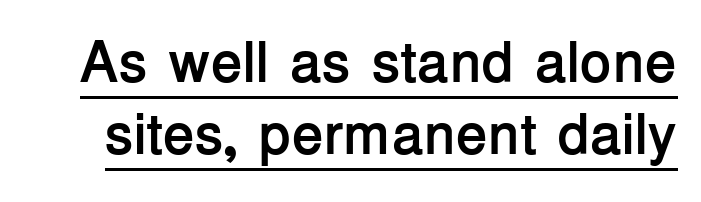
{"serif": "no", "italic": "no", "bold": "yes", "weight": "semibold", "width": "normal", "stroke_contrast": "low", "x_height": "medium", "monospaced": "no", "underline": "yes", "line_spacing_ratio": 1.24, "letter_spacing": "normal", "letter_spacing_em": 0.0, "glyph_px": 58}
